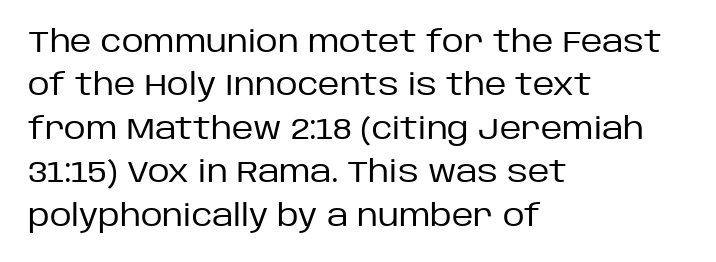
The image shows 30 px regular-weight sans-serif type, upright; set left-aligned, normal line spacing (1.45x), normal letter spacing, not underlined; low stroke contrast and a large x-height.
